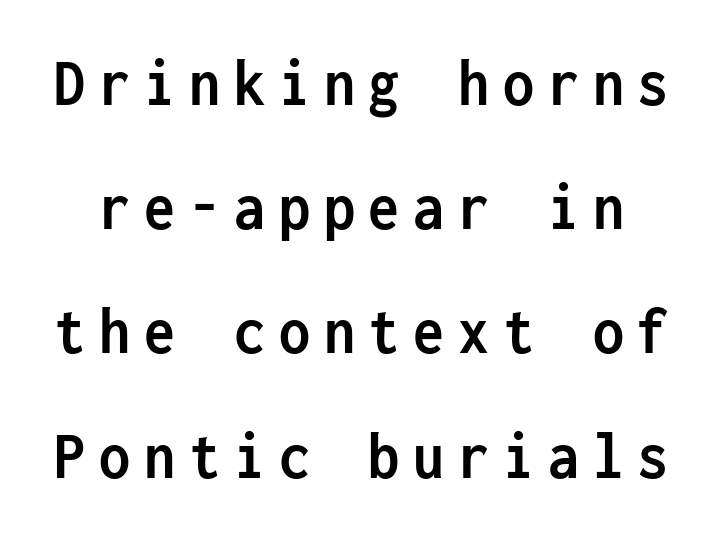
Spacing between characters has been opened up far beyond the box default. Is this a fixed-width face? Yes — each glyph sits in an identical cell. Nobody drew a line under any word here. What kind of face is this? One without serifs — a sans.
